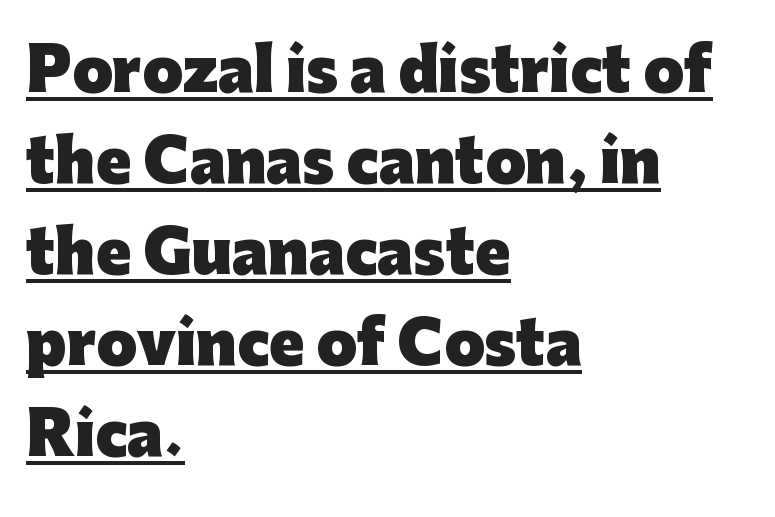
Students, note that the glyphs here touch the page at normal intervals. Heavy-handed strokes throughout: this text is bold. Layout note: lines flush left. Think of a printed novel: that variable character pitch is what you see here. Vertical strokes here are truly vertical.
